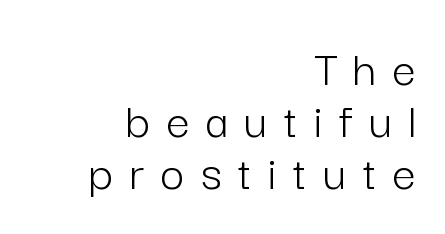
Q: Is the text bold? A: No.
Q: Is the text italic (slanted)? A: No, it is upright.
Q: Is the typeface a serif or a sans-serif typeface? A: Sans-serif.
Q: Is the text underlined? A: No.
Q: How is the paragraph aligned? A: Right-aligned.
Q: Is the spacing between letters normal or unusually wide? A: Unusually wide.
Q: Is the spacing between lines tight, normal or loose? A: Tight.
Q: Width (condensed, normal, or wide)? A: Normal.
Q: Stroke contrast? A: Low.
Q: x-height? A: Medium.
Q: Monospaced? A: No.
